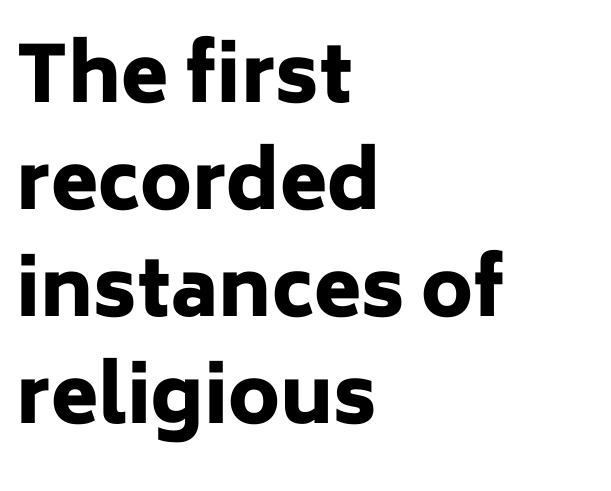
{"serif": "no", "italic": "no", "bold": "yes", "weight": "heavy", "width": "normal", "stroke_contrast": "low", "x_height": "medium", "monospaced": "no", "underline": "no", "align": "left", "line_spacing": "normal", "line_spacing_ratio": 1.39, "letter_spacing": "normal", "letter_spacing_em": 0.0, "glyph_px": 77}
